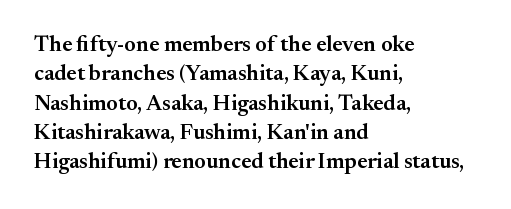
Unmarked baselines from the first word to the last. Does the copy run flush right? No — it runs flush left. Every stem runs plumb, perpendicular to the baseline. Each glyph is drawn with semibold strokes, heavier than normal yet not fully bold. The rendering keeps characters at their native spacing.
